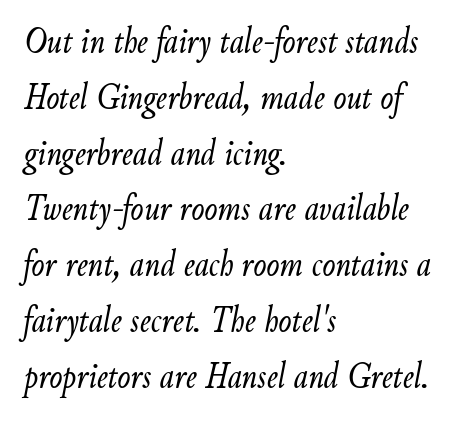
Each stroke keeps to a modest, everyday thickness or less. The face used here is proportionally spaced, like ordinary book or web type. These lines stack with their left ends in a neat column. Rows of type keep a routine distance in the vertical direction. This rendering leaves character spacing at its baseline value. Every character sits at an angle, as italics do.
